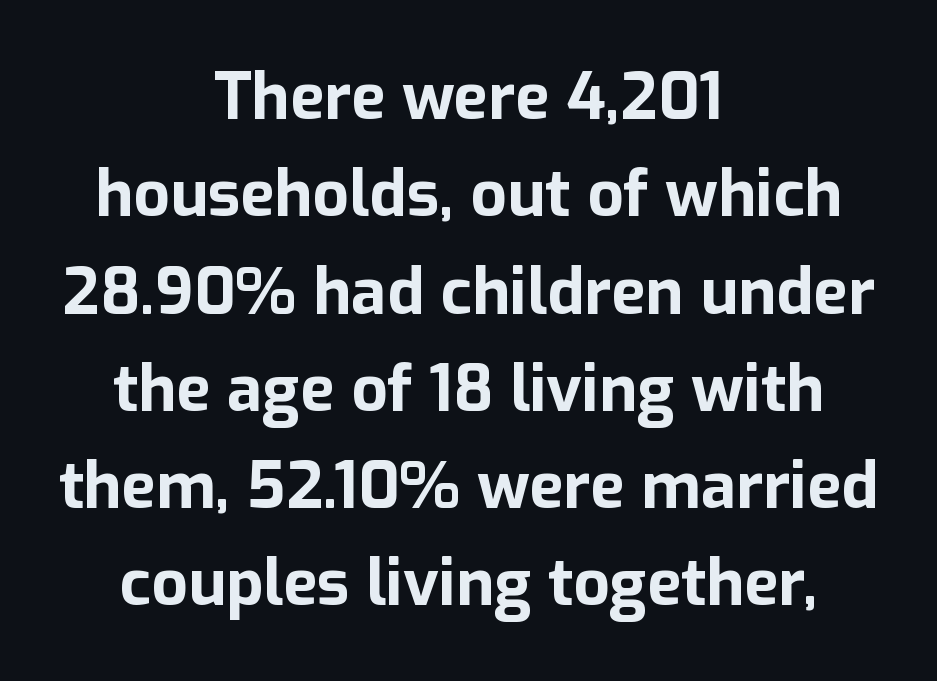
{"serif": "no", "italic": "no", "bold": "yes", "weight": "bold", "width": "normal", "stroke_contrast": "low", "x_height": "medium", "monospaced": "no", "underline": "no", "align": "center", "line_spacing": "normal", "line_spacing_ratio": 1.52, "letter_spacing": "normal", "letter_spacing_em": 0.0, "glyph_px": 64}
